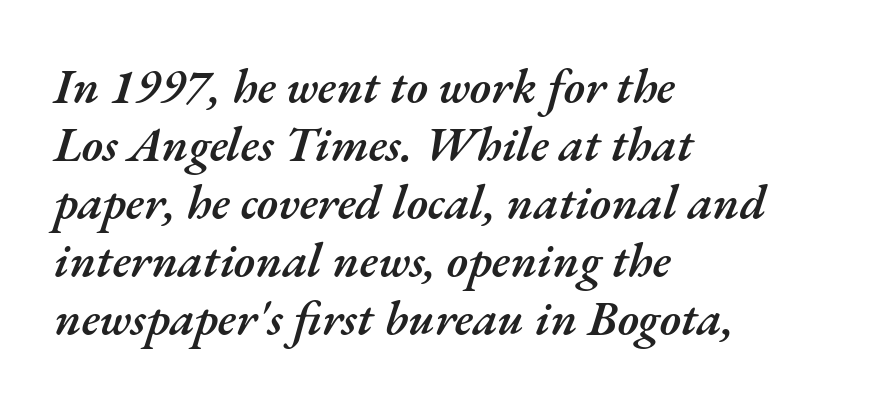
Layout note: lines flush left. The rendering uses natural spacing where letterforms have individual widths. The specimen reads as italic at a glance. The gaps between neighbouring characters are ordinary and unremarkable.
